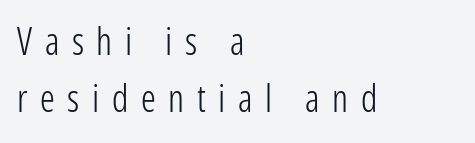
Q: Is the text bold? A: No.
Q: Is the text italic (slanted)? A: No, it is upright.
Q: Is the typeface a serif or a sans-serif typeface? A: Sans-serif.
Q: Is the text underlined? A: No.
Q: How is the paragraph aligned? A: Left-aligned.
Q: Is the spacing between letters normal or unusually wide? A: Unusually wide.
Q: Is the spacing between lines tight, normal or loose? A: Normal.
Q: Width (condensed, normal, or wide)? A: Condensed.
Q: Stroke contrast? A: Low.
Q: x-height? A: Medium.
Q: Monospaced? A: No.
